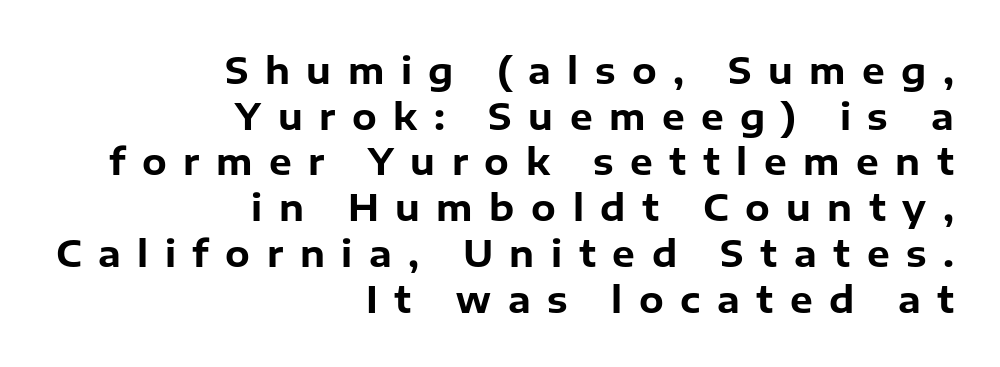
The image shows 36 px bold sans-serif type, upright; set right-aligned, normal line spacing (1.27x), unusually wide letter spacing (+0.46 em), not underlined; low stroke contrast and a medium x-height.
